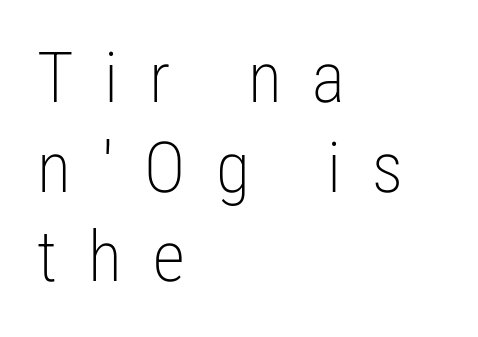
The typography opts for an upright posture over an oblique one. A normal amount of white space separates one row of letters from the next. Type without underlining. A typesetter would label this face a sans.
